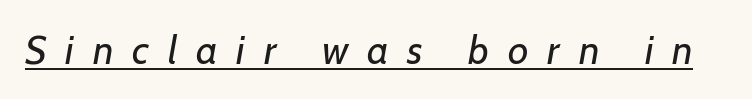
{"italic": "yes", "lean": "right", "slant_degrees": 7, "bold": "no", "weight": "regular", "width": "normal", "stroke_contrast": "low", "x_height": "medium", "monospaced": "no", "underline": "yes", "letter_spacing": "wide", "letter_spacing_em": 0.47, "glyph_px": 40}
